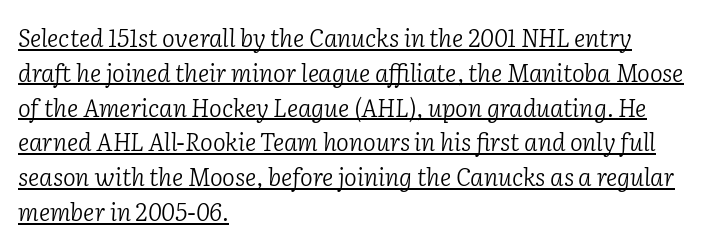
Slanted lettering throughout. A typographer would call this underscored text. The rendering keeps characters at their native spacing. Each stroke keeps to a modest, everyday thickness or less. Leading matches the norm, producing a regular column.
